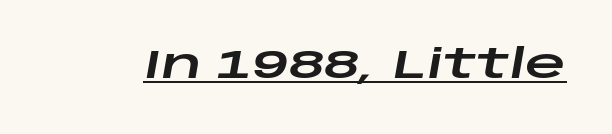
Q: Is the text italic (slanted)? A: Yes, it leans right by about 10 degrees.
Q: Is the text underlined? A: Yes.
Q: Is the spacing between letters normal or unusually wide? A: Normal.
Q: Width (condensed, normal, or wide)? A: Wide.
Q: Stroke contrast? A: Low.
Q: x-height? A: Large.
Q: Monospaced? A: No.
